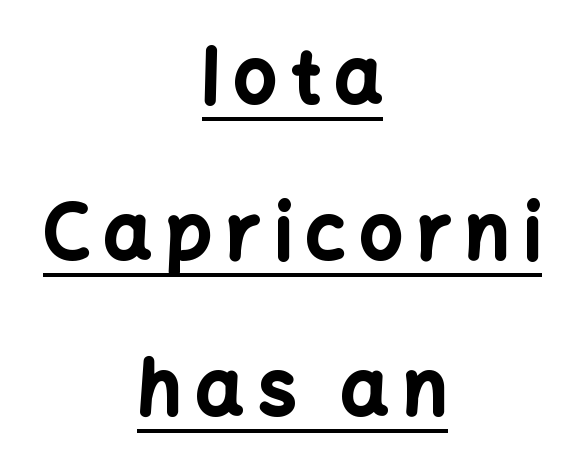
The image shows 75 px bold sans-serif type, upright; set centered, loose line spacing (2.08x), underlined; low stroke contrast and a medium x-height.
